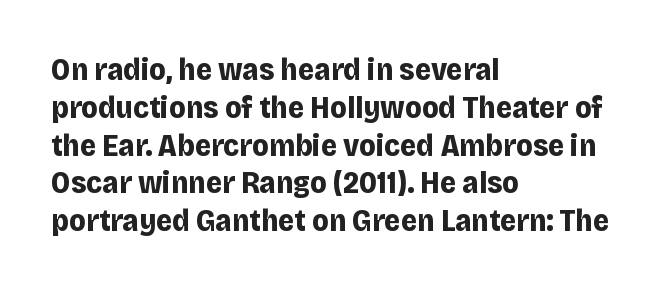
{"serif": "no", "italic": "no", "bold": "yes", "weight": "bold", "width": "normal", "stroke_contrast": "low", "x_height": "large", "monospaced": "no", "underline": "no", "align": "left", "line_spacing_ratio": 1.22, "letter_spacing": "normal", "letter_spacing_em": 0.0, "glyph_px": 31}
